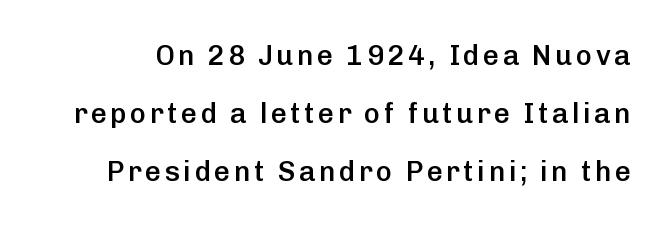
The image shows 28 px semibold sans-serif type, upright; set loose line spacing (2.08x), not underlined; low stroke contrast and a medium x-height.
